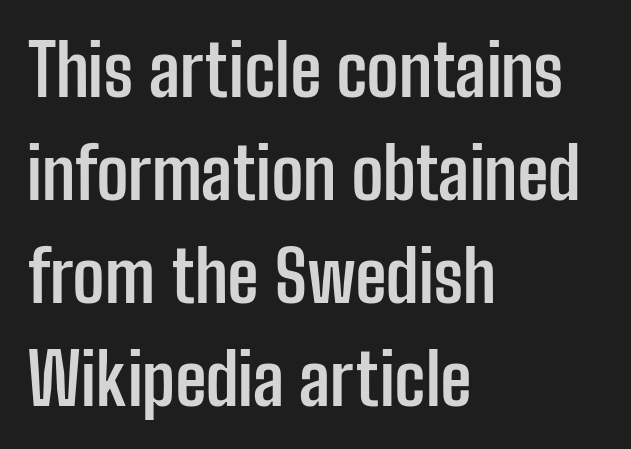
{"serif": "no", "italic": "no", "bold": "yes", "weight": "semibold", "width": "condensed", "stroke_contrast": "low", "x_height": "medium", "monospaced": "no", "underline": "no", "align": "left", "line_spacing": "normal", "line_spacing_ratio": 1.45, "letter_spacing": "normal", "letter_spacing_em": 0.0, "glyph_px": 71}
